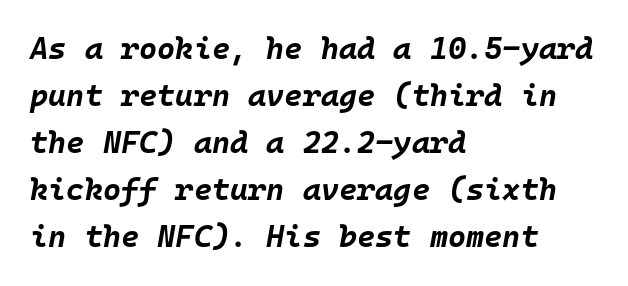
The image shows 31 px bold type, italic (leaning right), monospaced; set left-aligned, normal line spacing (1.52x), normal letter spacing, not underlined; low stroke contrast and a large x-height.
